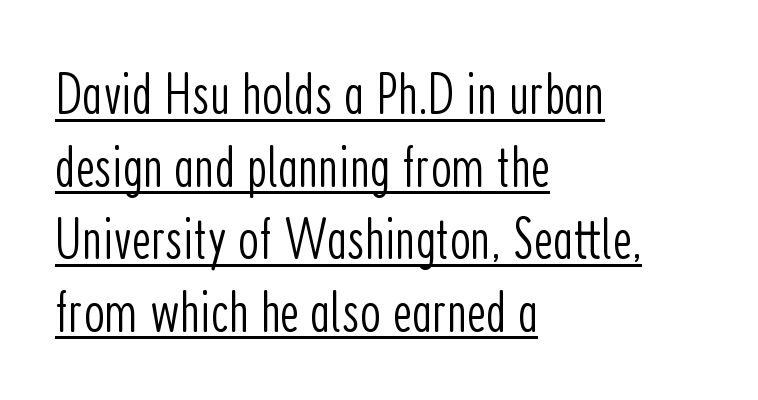
Is there an underline? Yes — a line sits under the letters. Characters follow at the spacing the type designer built in. Upright lettering throughout. Is this a fixed-width face? No — the glyphs have proportional, varying widths. Typographically, this falls in the sans-serif category. The typeface has the unassuming heft of standard copy or less.
